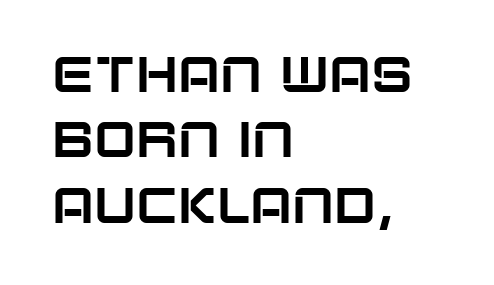
The paragraph has a hard left edge and a soft right edge. The rendering keeps characters at their native spacing. Here the designer chose a conventional face with non-uniform glyph widths. The glyphs are unaccompanied by any horizontal stroke below them. Notice how the stems are strictly vertical — no italics here. This sample keeps an unexceptional amount of space between lines.
